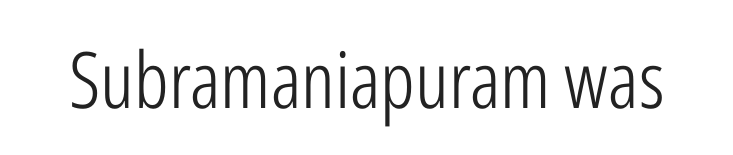
Rendered with straight, roman letterforms. Font category for this specimen: sans-serif. Honestly, the letter spacing is just normal — you wouldn't notice it. Letters have the restrained weight of plain body copy at most. Think of a printed novel: that variable character pitch is what you see here. Honestly, there is no underline to notice here at all.
